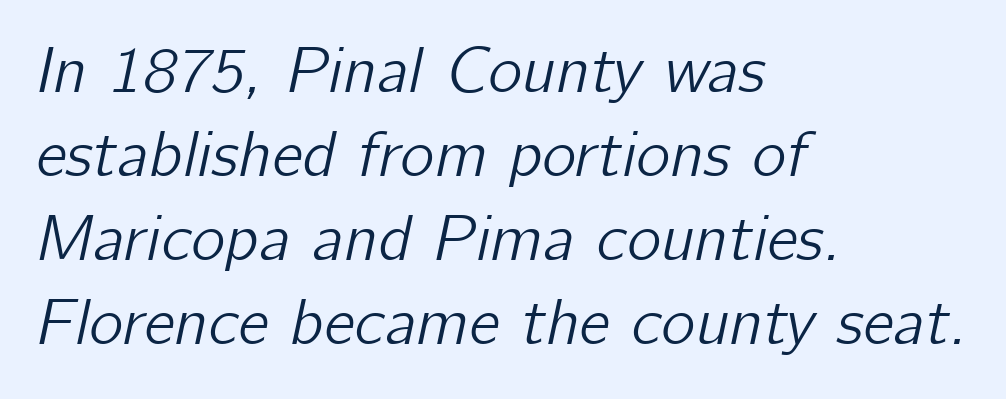
Line spacing here is normal. The glyphs look as if they've been sheared to an angle. Here the glyphs are tracked normally, forming tight word shapes. The passage shown is typed in a proportional face where columns would drift. Layout note: lines flush left.
